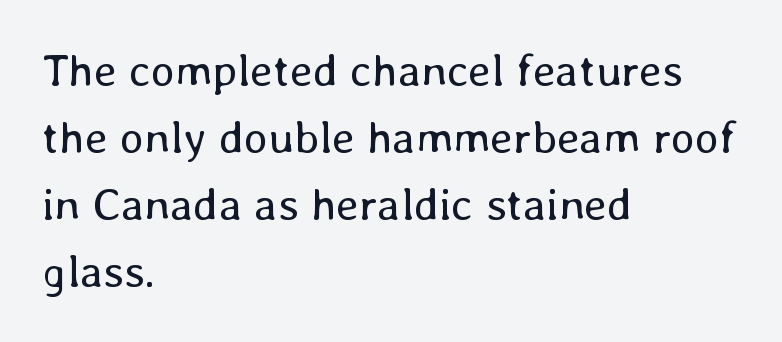
The image shows 46 px regular-weight type, upright; set left-aligned, normal line spacing (1.46x), normal letter spacing, not underlined; low stroke contrast and a medium x-height.
